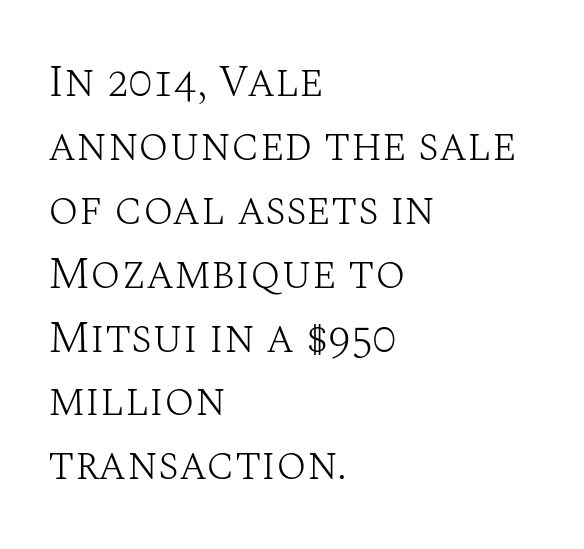
Q: Is the text bold? A: No.
Q: Is the text italic (slanted)? A: No, it is upright.
Q: Is the typeface a serif or a sans-serif typeface? A: Serif.
Q: Is the text underlined? A: No.
Q: How is the paragraph aligned? A: Left-aligned.
Q: Is the spacing between letters normal or unusually wide? A: Normal.
Q: Is the spacing between lines tight, normal or loose? A: Normal.
Q: Width (condensed, normal, or wide)? A: Normal.
Q: Stroke contrast? A: Medium.
Q: x-height? A: Large.
Q: Monospaced? A: No.
